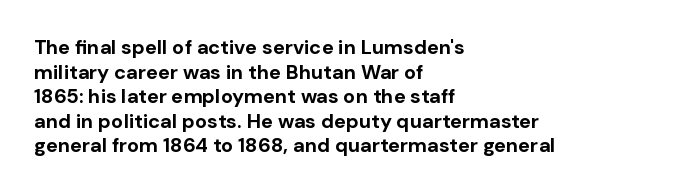
Q: Is the text bold? A: Yes.
Q: Is the text italic (slanted)? A: No, it is upright.
Q: Is the text underlined? A: No.
Q: How is the paragraph aligned? A: Left-aligned.
Q: Is the spacing between letters normal or unusually wide? A: Normal.
